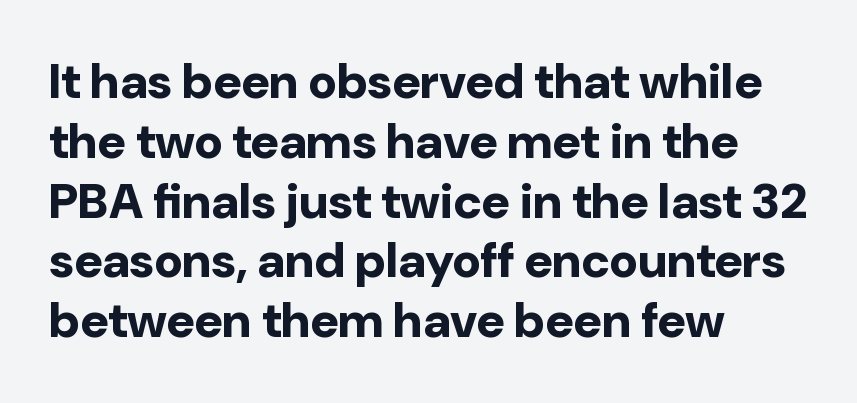
{"serif": "no", "italic": "no", "bold": "yes", "weight": "bold", "width": "normal", "stroke_contrast": "low", "x_height": "medium", "monospaced": "no", "underline": "no", "align": "left", "line_spacing_ratio": 1.22, "letter_spacing": "normal", "letter_spacing_em": 0.0, "glyph_px": 49}
